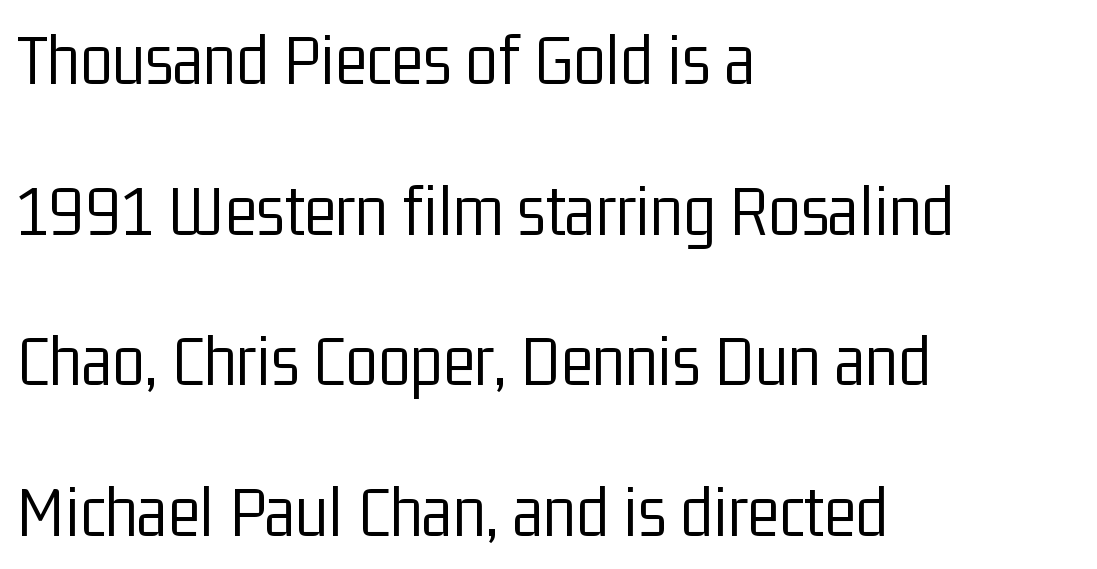
Examine the stroke ends and you'll find no serifs. Tall strokes in this sample are plumb rather than angled. A typesetter would call this zero additional tracking. The passage shown is not bold in any degree. The rendering anchors every line to the left-hand side. The specimen omits any rule beneath the text block's lines.
